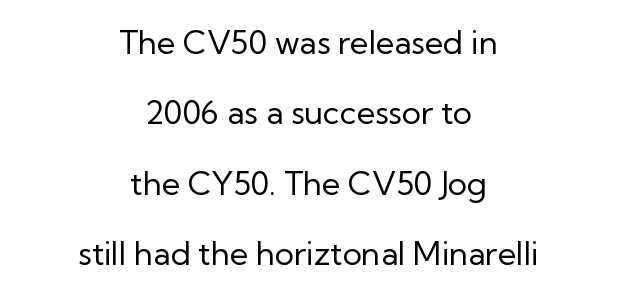
Only glyphs here, with clear space below each row. Unlike italic type, these characters show no tilt at all. No heavy texture on the line: the type isn't bold. Rows of type keep a wide berth in the vertical direction.
